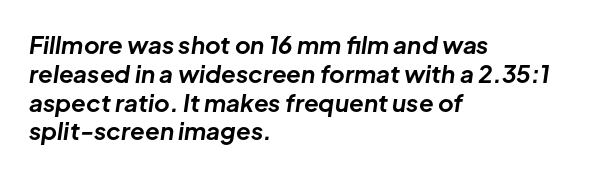
Q: Is the text bold? A: Yes.
Q: Is the text italic (slanted)? A: Yes, it leans right by about 8 degrees.
Q: Is the text underlined? A: No.
Q: How is the paragraph aligned? A: Left-aligned.
Q: Is the spacing between letters normal or unusually wide? A: Normal.
